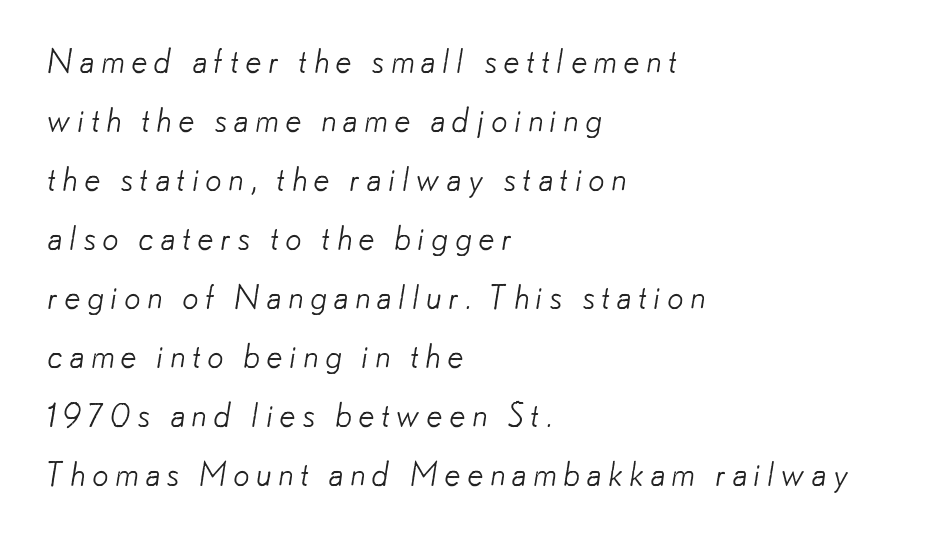
Q: Is the text bold? A: No.
Q: Is the typeface a serif or a sans-serif typeface? A: Sans-serif.
Q: Is the text underlined? A: No.
Q: How is the paragraph aligned? A: Left-aligned.
Q: Width (condensed, normal, or wide)? A: Normal.
Q: Stroke contrast? A: Low.
Q: x-height? A: Small.
Q: Monospaced? A: No.
